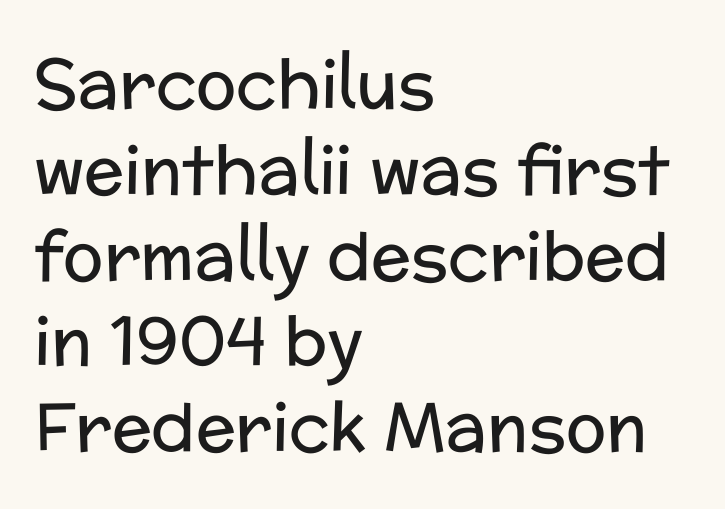
The image shows 67 px regular-weight sans-serif type, upright; set left-aligned, normal line spacing (1.28x), normal letter spacing, not underlined; low stroke contrast and a medium x-height.
